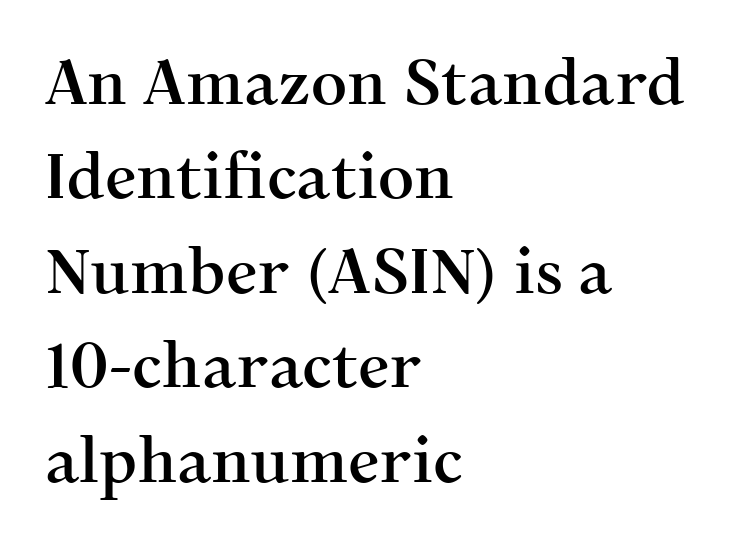
{"serif": "yes", "italic": "no", "width": "normal", "stroke_contrast": "medium", "x_height": "medium", "monospaced": "no", "underline": "no", "align": "left", "line_spacing": "normal", "line_spacing_ratio": 1.5, "letter_spacing": "normal", "letter_spacing_em": 0.0, "glyph_px": 63}
